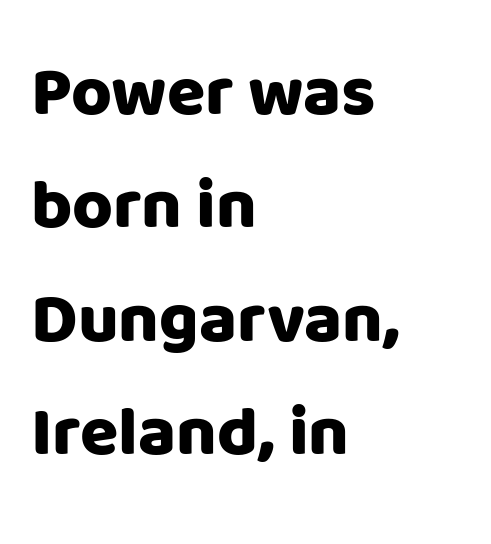
The image shows 70 px sans-serif type, upright; set left-aligned, normal line spacing (1.62x), normal letter spacing, not underlined; low stroke contrast and a large x-height.
